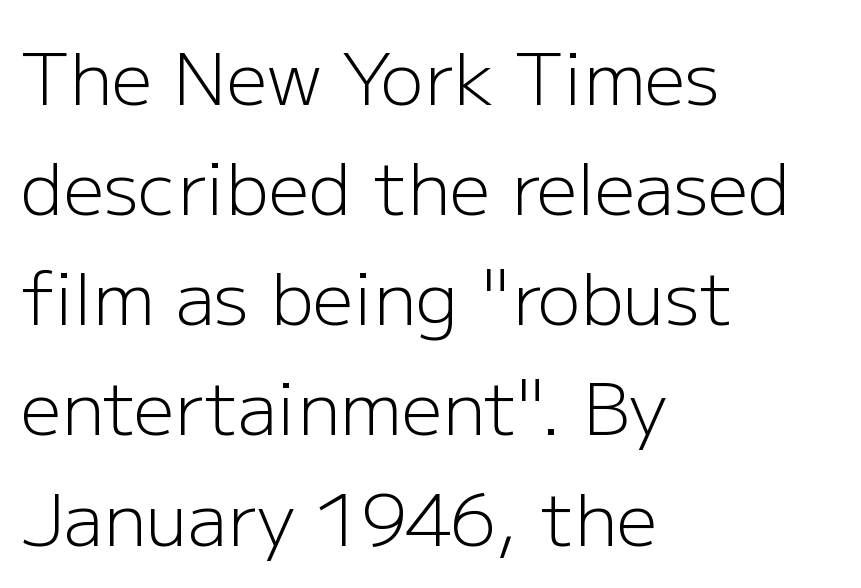
The image shows 72 px light sans-serif type, upright; set left-aligned, normal line spacing (1.53x), normal letter spacing, not underlined; low stroke contrast and a medium x-height.
